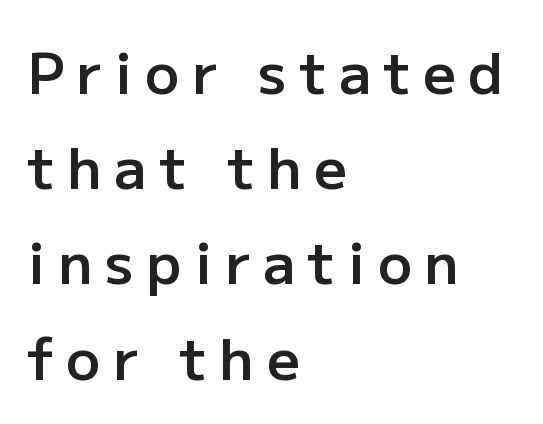
Evenly set lines give the paragraph a standard silhouette. Each line starts at the same left margin while the right side varies. The gap between lines stays unmarked. How heavy is the stroke? Medium-heavy — a semibold, shy of bold.
